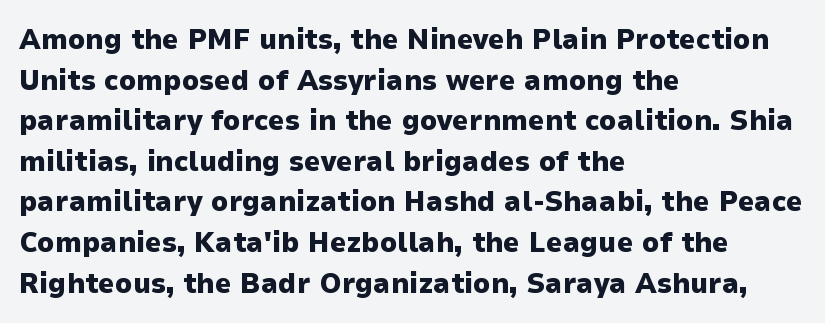
Q: Is the text bold? A: Yes.
Q: Is the text italic (slanted)? A: No, it is upright.
Q: Is the typeface a serif or a sans-serif typeface? A: Sans-serif.
Q: Is the text underlined? A: No.
Q: How is the paragraph aligned? A: Left-aligned.
Q: Is the spacing between letters normal or unusually wide? A: Normal.
Q: Is the spacing between lines tight, normal or loose? A: Normal.
Q: Width (condensed, normal, or wide)? A: Normal.
Q: Stroke contrast? A: Low.
Q: x-height? A: Medium.
Q: Monospaced? A: No.
